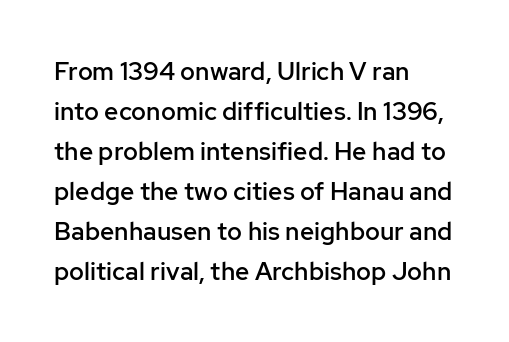
Q: Is the text bold? A: Semi-bold.
Q: Is the text italic (slanted)? A: No, it is upright.
Q: Is the text underlined? A: No.
Q: How is the paragraph aligned? A: Left-aligned.
Q: Is the spacing between letters normal or unusually wide? A: Normal.
Q: Is the spacing between lines tight, normal or loose? A: Normal.
